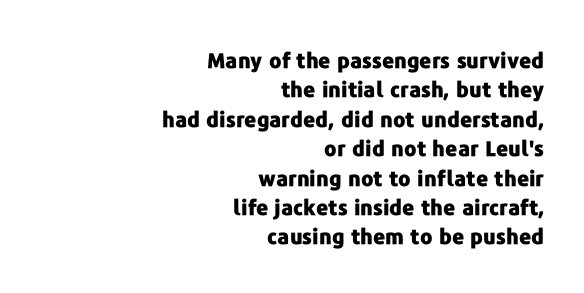
A typesetter would call this leading conventional body-copy spacing. Honestly, there is no underline to notice here at all. This is heavy type, rendered in bold. The passage shown has conventional tracking throughout. Do the letters lean? They stand straight. The lines in this sample share a right terminus and differ only in where they begin.
